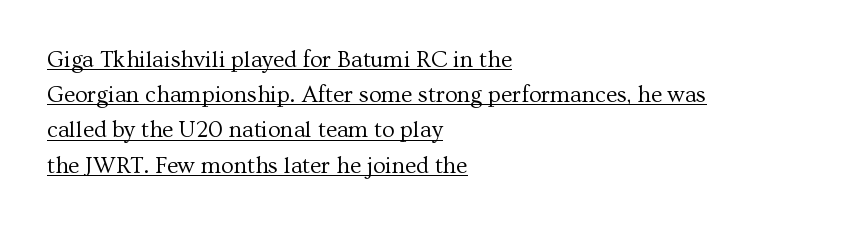
When letters stand straight like this, we call the style roman or upright. The cut favours lightness, reaching ordinary text weight at its darkest. Has an underline been added? It has. Line beginnings align vertically; line endings do not.
